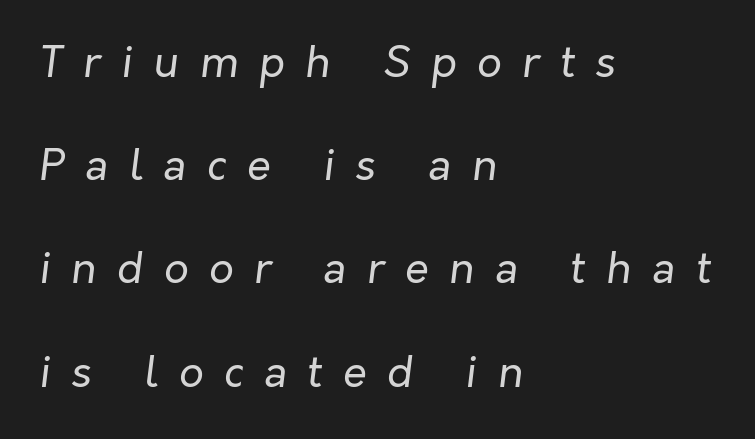
Q: Is the text bold? A: No.
Q: Is the text italic (slanted)? A: Yes, it leans right by about 7 degrees.
Q: Is the text underlined? A: No.
Q: How is the paragraph aligned? A: Left-aligned.
Q: Is the spacing between letters normal or unusually wide? A: Unusually wide.
Q: Is the spacing between lines tight, normal or loose? A: Loose.
Q: Width (condensed, normal, or wide)? A: Normal.
Q: Stroke contrast? A: Low.
Q: x-height? A: Medium.
Q: Monospaced? A: No.
